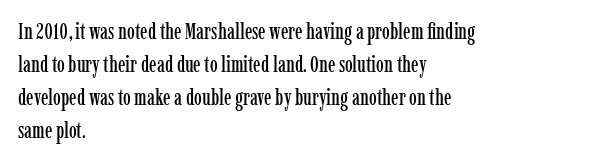
{"italic": "no", "underline": "no", "align": "left", "line_spacing": "normal", "line_spacing_ratio": 1.5, "letter_spacing": "normal", "letter_spacing_em": 0.0, "glyph_px": 22}
